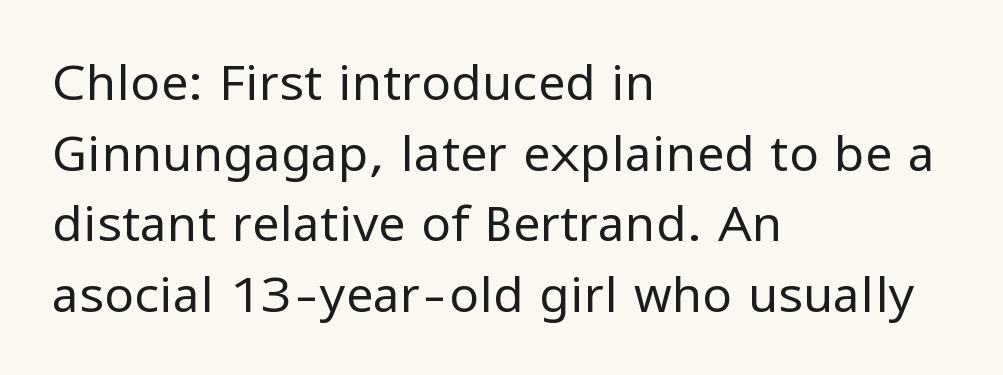
The image shows 49 px regular-weight sans-serif type, upright; set left-aligned, normal line spacing (1.44x), normal letter spacing, not underlined; low stroke contrast and a medium x-height.
